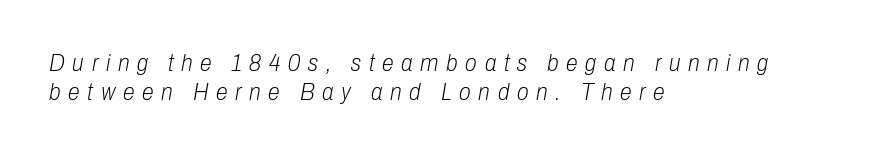
Q: Is the text bold? A: No.
Q: Is the text italic (slanted)? A: Yes, it leans right by about 10 degrees.
Q: Is the text underlined? A: No.
Q: How is the paragraph aligned? A: Left-aligned.
Q: Is the spacing between letters normal or unusually wide? A: Unusually wide.
